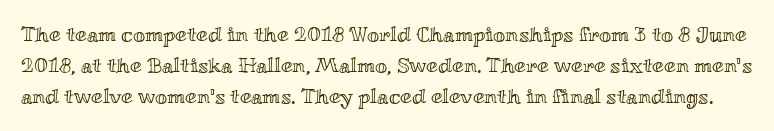
Ascenders rise straight up at ninety degrees. The rendering keeps characters at their native spacing. Regarding leading, the lines here are spaced in the standard way. Just letters on the line, the space beneath them empty.
